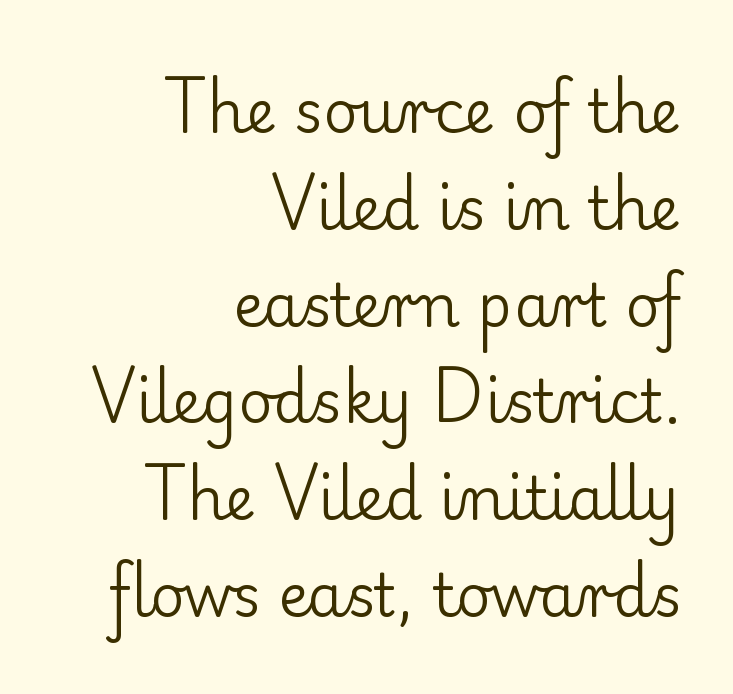
Q: Is the text bold? A: No.
Q: Is the text italic (slanted)? A: No, it is upright.
Q: Is the typeface a serif or a sans-serif typeface? A: Serif.
Q: Is the text underlined? A: No.
Q: How is the paragraph aligned? A: Right-aligned.
Q: Is the spacing between letters normal or unusually wide? A: Normal.
Q: Is the spacing between lines tight, normal or loose? A: Normal.
Q: Width (condensed, normal, or wide)? A: Normal.
Q: Stroke contrast? A: Low.
Q: x-height? A: Small.
Q: Monospaced? A: No.
